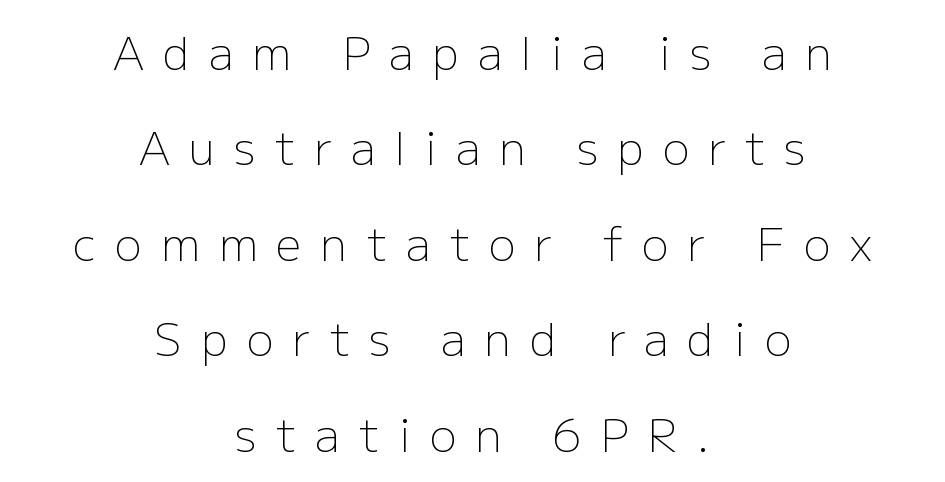
Q: Is the text bold? A: No.
Q: Is the text italic (slanted)? A: No, it is upright.
Q: Is the typeface a serif or a sans-serif typeface? A: Sans-serif.
Q: Is the text underlined? A: No.
Q: How is the paragraph aligned? A: Centered.
Q: Is the spacing between letters normal or unusually wide? A: Unusually wide.
Q: Is the spacing between lines tight, normal or loose? A: Loose.
Q: Width (condensed, normal, or wide)? A: Normal.
Q: Stroke contrast? A: Low.
Q: x-height? A: Medium.
Q: Monospaced? A: No.
